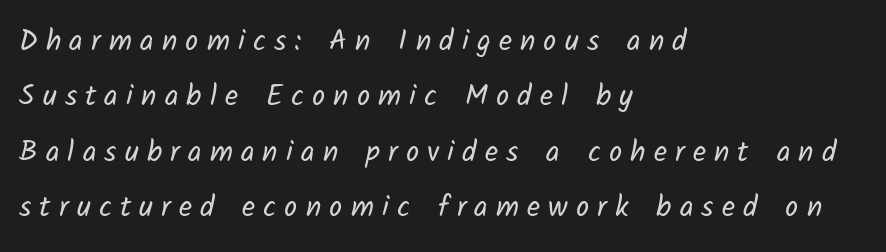
Vertical spacing — loose. These lines are rendered in a variable-pitch font. The characters display no serif detailing; their extremities are plain. Stroke thickness stays within the range of a standard reading face or lighter. The glyphs are unaccompanied by any horizontal stroke below them. Every row of glyphs begins at an identical x-position on the left.
